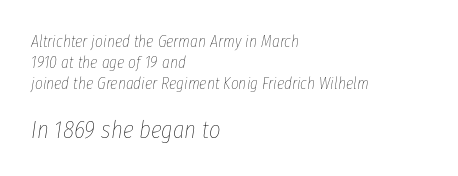
The image shows 25 px text type, italic (leaning right); set left-aligned, line spacing 1.23x, normal letter spacing, not underlined; the second (bottom) block is 1.47x larger.
